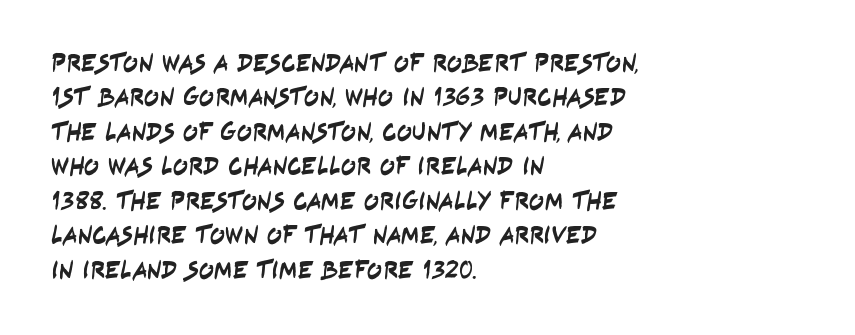
This rendering uses left alignment, leaving the right contour irregular. The strip under each line holds only bare page. Is there much room between lines? A standard amount, neither cramped nor airy. Tracking value appears to be zero — textbook default spacing.
